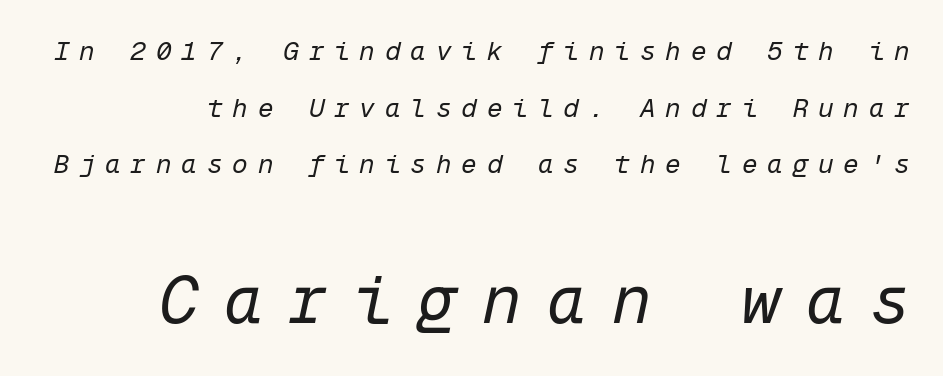
The image shows 66 px regular-weight type, italic (leaning right), monospaced; set loose line spacing (2.18x), unusually wide letter spacing (+0.38 em), not underlined; the second (bottom) block is 2.54x larger; low stroke contrast and a medium x-height.
